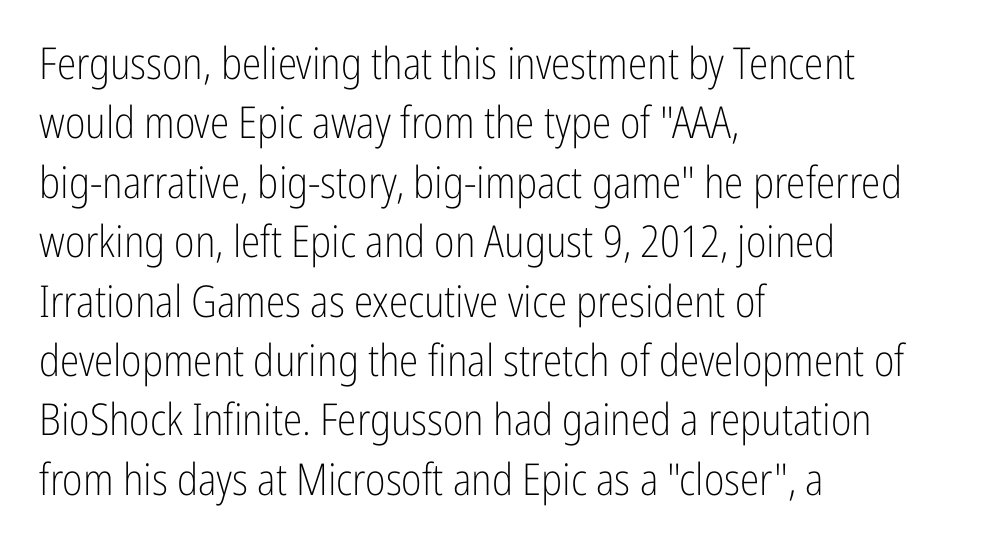
Line starts are locked; line ends wander. Does the leading feel generous? No, just average. The passage shown is typed in a proportional face where columns would drift. The font is comparable to plain body text, perhaps lighter.
